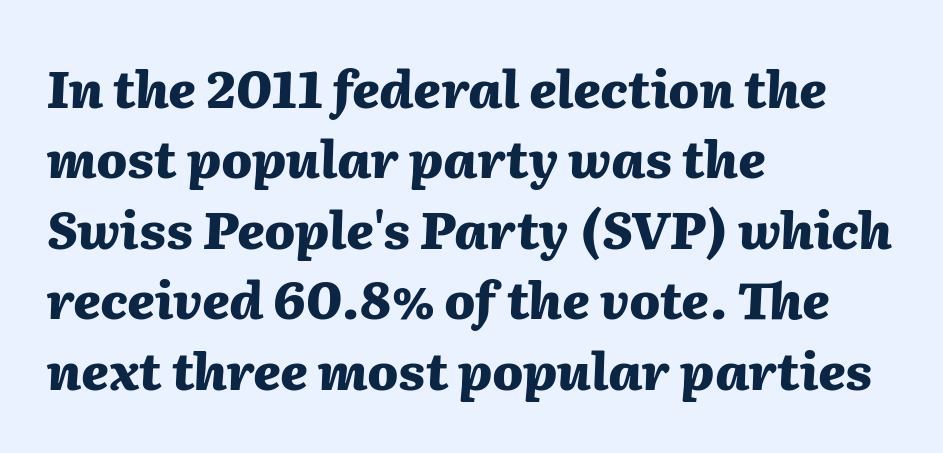
The image shows 51 px heavy type, italic (leaning right); set left-aligned, normal line spacing (1.38x), normal letter spacing, not underlined; medium stroke contrast and a medium x-height.
